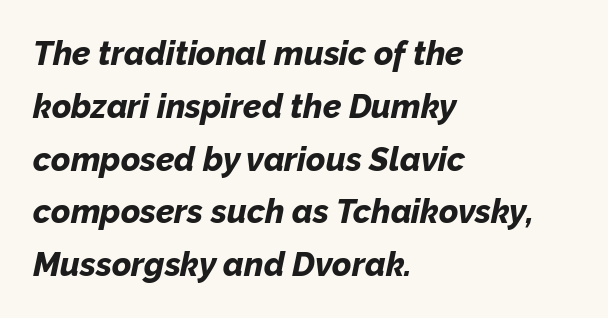
The typesetting leans heavy: a genuine bold. Italic? Definitely — the glyphs are oblique. This block has exactly the height ordinary leading produces. These lines keep a tight, regular rhythm from letter to letter. Compared with a centered layout, this one pins lines to the left instead.
